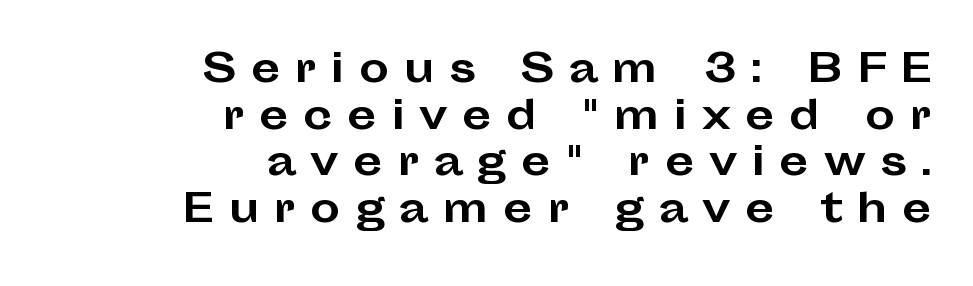
Q: Is the text bold? A: Yes.
Q: Is the text italic (slanted)? A: No, it is upright.
Q: Is the typeface a serif or a sans-serif typeface? A: Sans-serif.
Q: Is the text underlined? A: No.
Q: How is the paragraph aligned? A: Right-aligned.
Q: Is the spacing between letters normal or unusually wide? A: Unusually wide.
Q: Width (condensed, normal, or wide)? A: Wide.
Q: Stroke contrast? A: Low.
Q: x-height? A: Medium.
Q: Monospaced? A: No.
